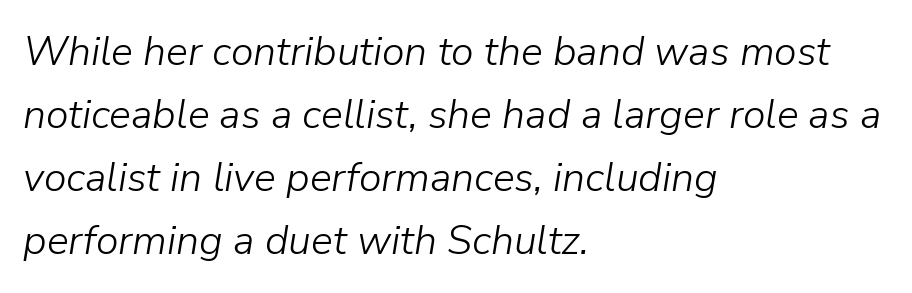
Posture: slanted. Line starts are locked; line ends wander. Reading down the column, the eye jumps a familiar distance to each next line. This sample has the flowing, uneven cadence of proportional lettering. The letters look calm and open, with moderate or lighter stems.
